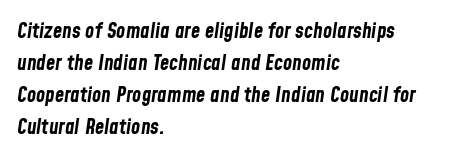
{"italic": "yes", "lean": "right", "slant_degrees": 8, "bold": "yes", "underline": "no", "align": "left", "line_spacing": "normal", "line_spacing_ratio": 1.52, "letter_spacing": "normal", "letter_spacing_em": 0.0, "glyph_px": 21}
